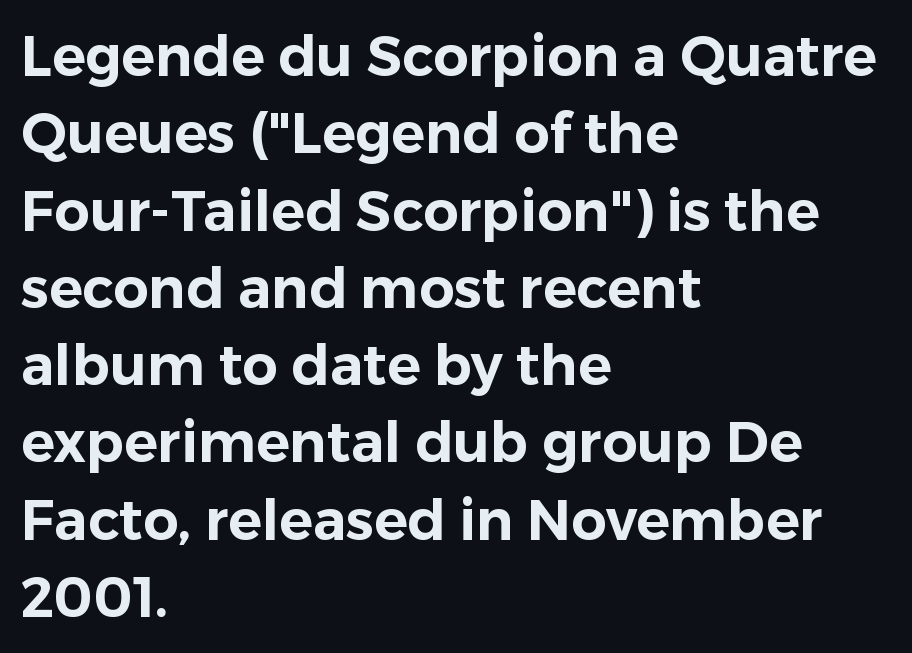
{"serif": "no", "italic": "no", "width": "normal", "stroke_contrast": "low", "x_height": "medium", "monospaced": "no", "underline": "no", "align": "left", "line_spacing": "normal", "line_spacing_ratio": 1.38, "letter_spacing": "normal", "letter_spacing_em": 0.0, "glyph_px": 56}
